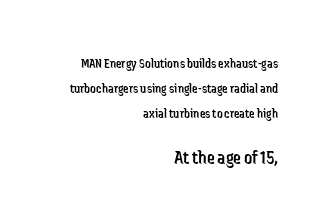
The image shows 20 px text type, upright; set right-aligned, line spacing 1.77x, normal letter spacing, not underlined; the second (bottom) block is 1.43x larger.
